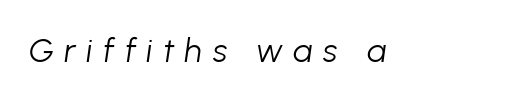
{"italic": "yes", "lean": "right", "slant_degrees": 8, "bold": "no", "weight": "light", "width": "normal", "stroke_contrast": "low", "x_height": "medium", "monospaced": "no", "underline": "no", "letter_spacing": "wide", "letter_spacing_em": 0.32, "glyph_px": 33}
